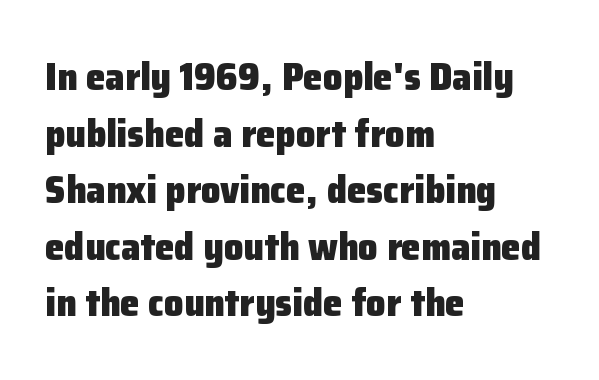
The image shows 39 px heavy sans-serif type, upright; set left-aligned, normal line spacing (1.45x), normal letter spacing, not underlined; low stroke contrast and a medium x-height.
